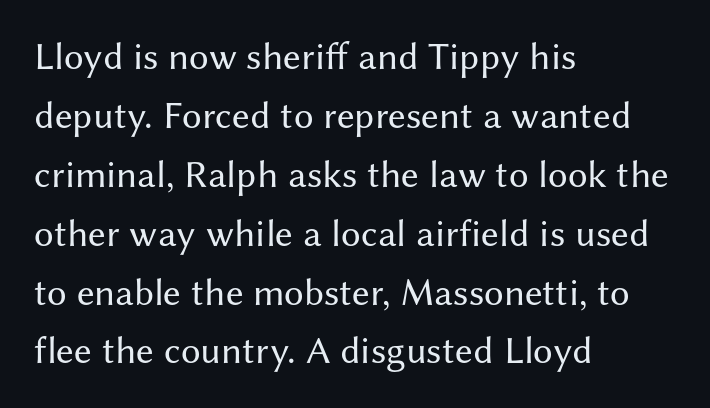
{"serif": "no", "italic": "no", "bold": "no", "weight": "regular", "width": "normal", "stroke_contrast": "medium", "x_height": "medium", "monospaced": "no", "underline": "no", "align": "left", "line_spacing": "normal", "line_spacing_ratio": 1.51, "letter_spacing": "normal", "letter_spacing_em": 0.0, "glyph_px": 39}
